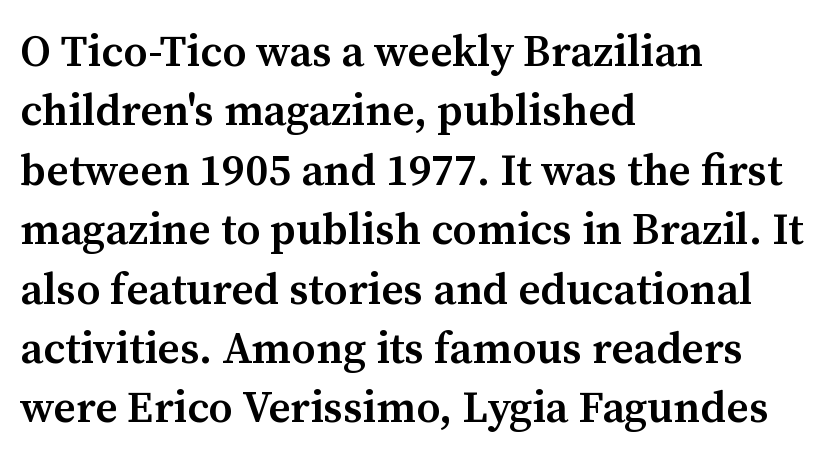
The image shows 44 px semibold serif type, upright; set left-aligned, normal line spacing (1.35x), normal letter spacing, not underlined; medium stroke contrast and a medium x-height.
